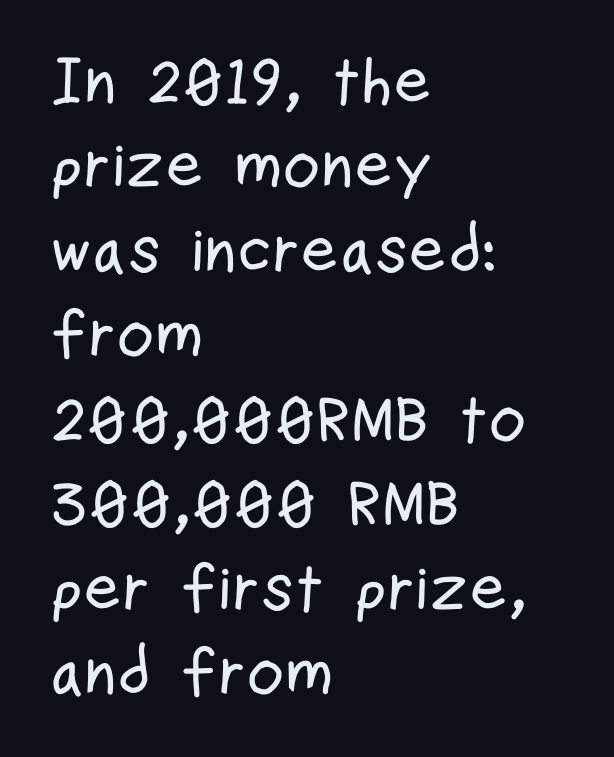
{"serif": "no", "italic": "no", "width": "condensed", "stroke_contrast": "low", "x_height": "medium", "monospaced": "no", "underline": "no", "align": "left", "line_spacing": "normal", "line_spacing_ratio": 1.3, "letter_spacing": "normal", "letter_spacing_em": 0.0, "glyph_px": 65}
